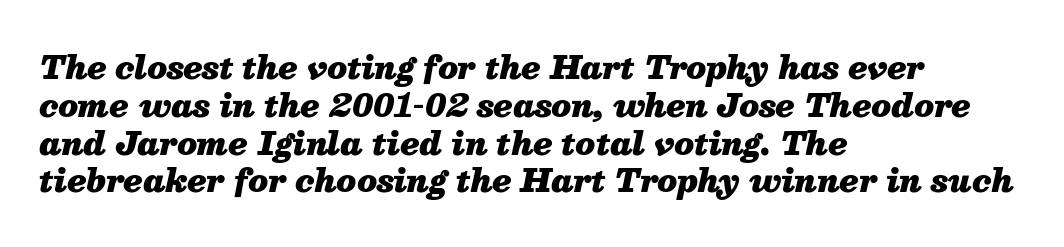
{"italic": "yes", "lean": "right", "slant_degrees": 13, "bold": "yes", "weight": "heavy", "width": "normal", "stroke_contrast": "medium", "x_height": "medium", "monospaced": "no", "underline": "no", "align": "left", "line_spacing_ratio": 1.22, "letter_spacing": "normal", "letter_spacing_em": 0.0, "glyph_px": 31}
